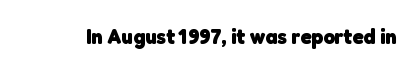
Does extra space separate the letters? No, they use regular spacing. Quick note: underline off. This is heavy type, rendered in bold.
